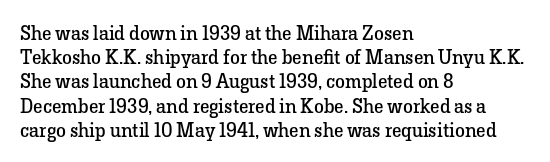
{"italic": "no", "bold": "no", "underline": "no", "align": "left", "line_spacing_ratio": 1.21, "letter_spacing": "normal", "letter_spacing_em": 0.0, "glyph_px": 20}
